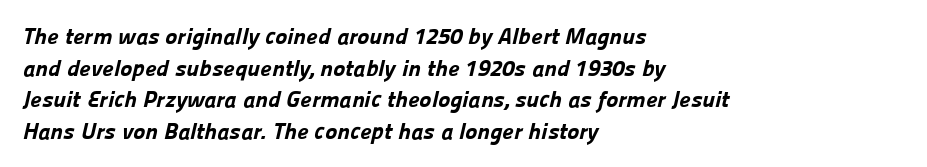
The image shows 23 px bold type; set left-aligned, normal line spacing (1.37x), normal letter spacing, not underlined.
